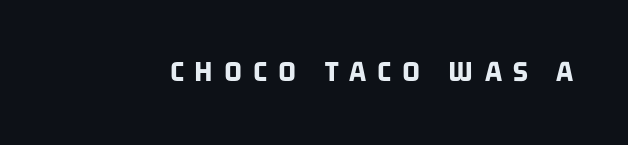
{"serif": "no", "bold": "yes", "weight": "bold", "width": "condensed", "stroke_contrast": "low", "x_height": "large", "monospaced": "no", "underline": "no", "letter_spacing": "wide", "letter_spacing_em": 0.36, "glyph_px": 31}
